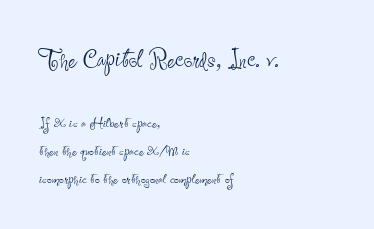
Q: Is the text bold? A: No.
Q: Is the text italic (slanted)? A: Yes.
Q: Is the typeface a serif or a sans-serif typeface? A: Sans-serif.
Q: Is the text underlined? A: No.
Q: How is the paragraph aligned? A: Left-aligned.
Q: Is the spacing between letters normal or unusually wide? A: Normal.
Q: Is the spacing between lines tight, normal or loose? A: Normal.
Q: Which block of text is set in a larger size, the first (top) or the second (bottom)? A: The first (top) one.
Q: Width (condensed, normal, or wide)? A: Condensed.
Q: Stroke contrast? A: Low.
Q: x-height? A: Small.
Q: Monospaced? A: No.
